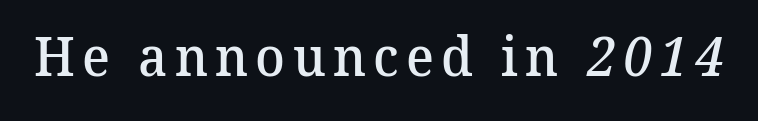
The image shows 55 px semibold serif type; set not underlined; medium stroke contrast and a medium x-height.
